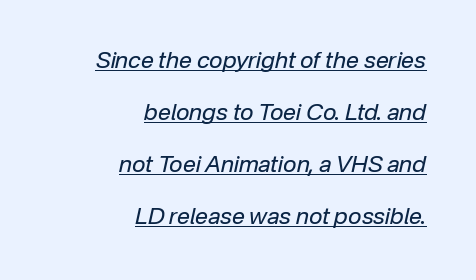
Q: Is the text bold? A: No.
Q: Is the text italic (slanted)? A: Yes, it leans right by about 12 degrees.
Q: Is the text underlined? A: Yes.
Q: How is the paragraph aligned? A: Right-aligned.
Q: Is the spacing between letters normal or unusually wide? A: Normal.
Q: Is the spacing between lines tight, normal or loose? A: Loose.
